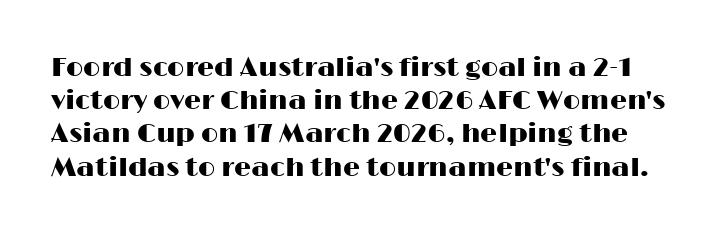
Designer's note — italics off, roman on. Anything drawn beneath the words? Only blank space. This rendering leaves character spacing at its baseline value.
